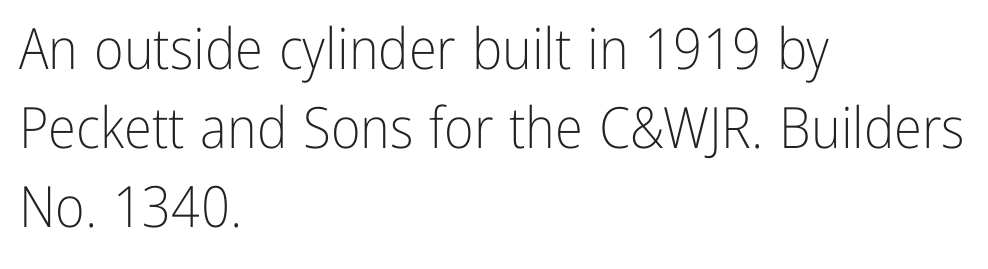
Here the designer chose a conventional face with non-uniform glyph widths. The type family on display is of the sans-serif kind. The characters are drawn with everyday or finer stroke widths. What stands out about the letter spacing? Nothing — it is the standard amount. In terms of leading, this rendering sits right in the middle. Characters remain perfectly vertical along every line.
